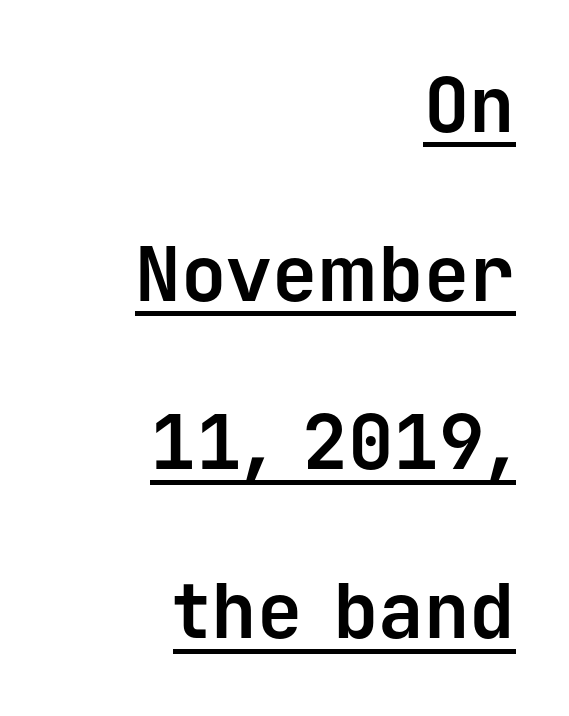
Q: Is the text bold? A: Yes.
Q: Is the text italic (slanted)? A: No, it is upright.
Q: Is the typeface a serif or a sans-serif typeface? A: Sans-serif.
Q: Is the text underlined? A: Yes.
Q: How is the paragraph aligned? A: Right-aligned.
Q: Is the spacing between letters normal or unusually wide? A: Normal.
Q: Is the spacing between lines tight, normal or loose? A: Loose.
Q: Width (condensed, normal, or wide)? A: Normal.
Q: Stroke contrast? A: Low.
Q: x-height? A: Medium.
Q: Monospaced? A: Yes.
